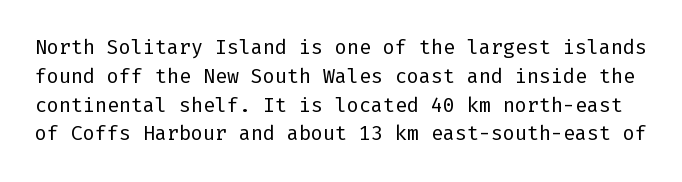
Is the type heavy? It reads as light-to-regular instead. Every stem runs plumb, perpendicular to the baseline. The vertical gap from one line to the next is medium. The space beneath each line is pristine and unruled.
